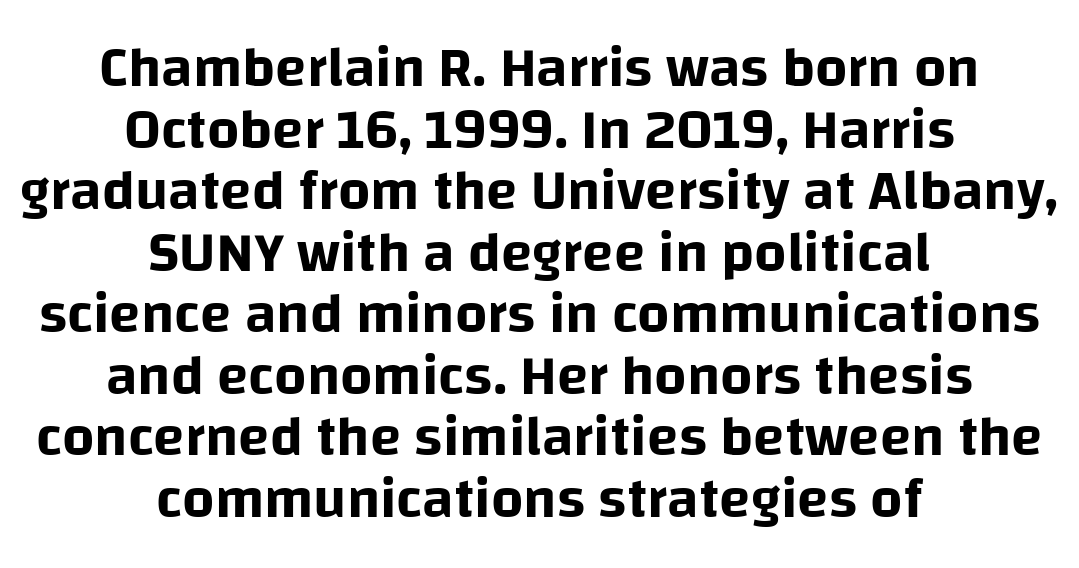
Q: Is the text italic (slanted)? A: No, it is upright.
Q: Is the typeface a serif or a sans-serif typeface? A: Sans-serif.
Q: Is the text underlined? A: No.
Q: How is the paragraph aligned? A: Centered.
Q: Is the spacing between letters normal or unusually wide? A: Normal.
Q: Is the spacing between lines tight, normal or loose? A: Tight.
Q: Width (condensed, normal, or wide)? A: Normal.
Q: Stroke contrast? A: Low.
Q: x-height? A: Large.
Q: Monospaced? A: No.
